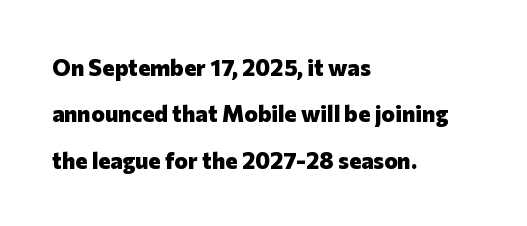
The image shows 23 px bold type, upright; set left-aligned, loose line spacing (2.02x), normal letter spacing, not underlined.
